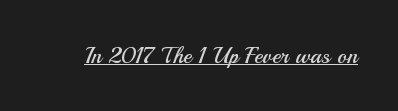
{"bold": "no", "underline": "yes", "letter_spacing": "normal", "letter_spacing_em": 0.0, "glyph_px": 23}
